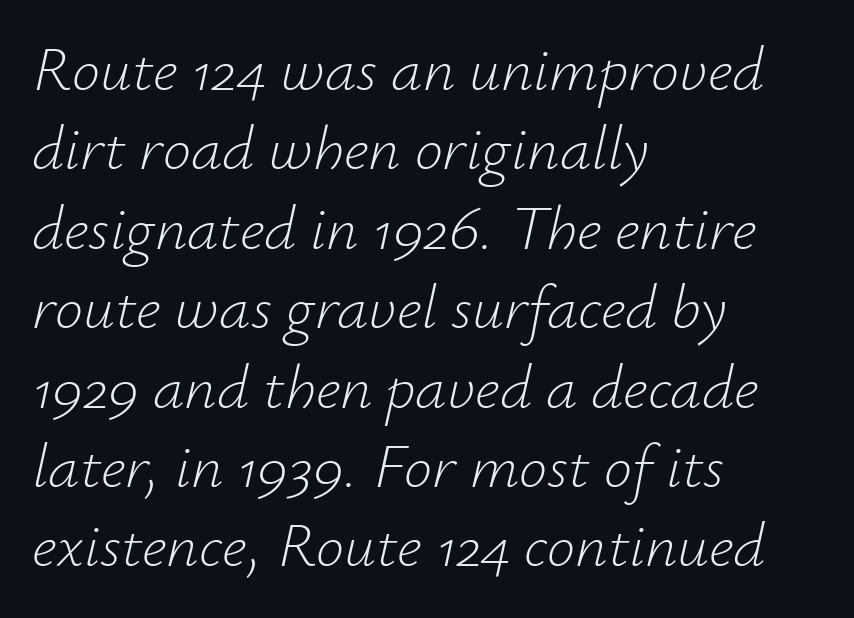
Do the characters align in a grid? No, the font is proportional. The vertical gap from one line to the next is medium. Clear beneath every line of the passage. Each word holds together tightly as a unit, with standard inter-letter gaps. Line beginnings align vertically; line endings do not.
